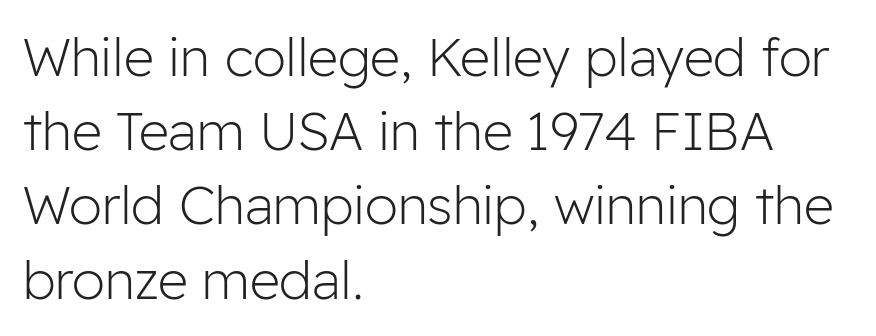
Q: Is the text bold? A: No.
Q: Is the text italic (slanted)? A: No, it is upright.
Q: Is the typeface a serif or a sans-serif typeface? A: Sans-serif.
Q: Is the text underlined? A: No.
Q: How is the paragraph aligned? A: Left-aligned.
Q: Is the spacing between letters normal or unusually wide? A: Normal.
Q: Is the spacing between lines tight, normal or loose? A: Normal.
Q: Width (condensed, normal, or wide)? A: Normal.
Q: Stroke contrast? A: Low.
Q: x-height? A: Medium.
Q: Monospaced? A: No.
